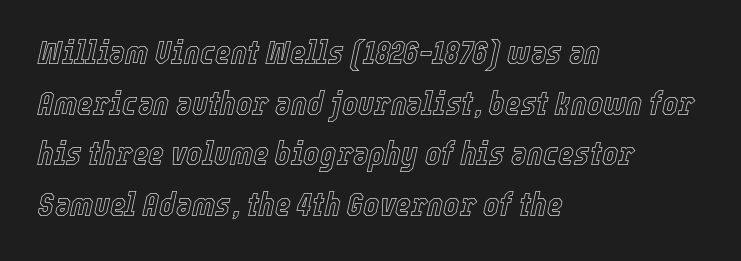
The image shows 34 px condensed type, italic (leaning right); set left-aligned, normal line spacing (1.49x), normal letter spacing, not underlined; a medium x-height.
